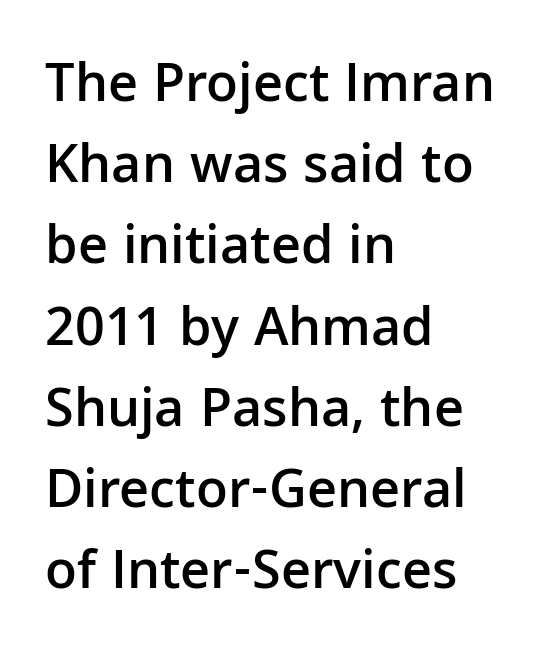
The lines in this sample share a left origin and differ only in where they stop. The strokes are fattened partway — semibold, not bold. Students, note that the glyphs here touch the page at normal intervals. Line spacing here is normal. You could not count columns in this text — the font is proportionally spaced.
